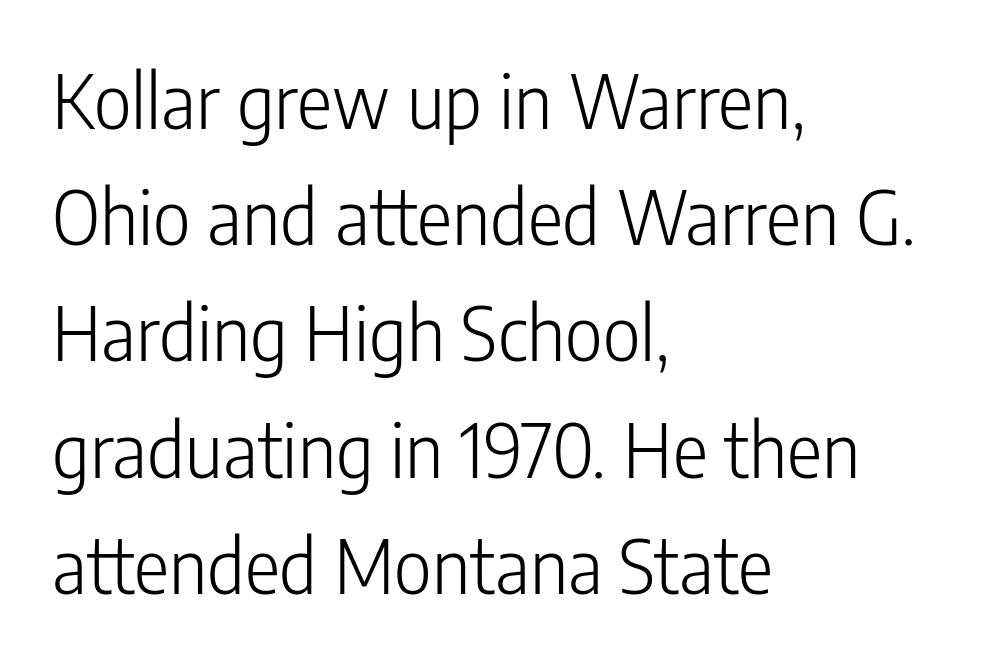
The image shows 74 px light, condensed sans-serif type, upright; set left-aligned, normal line spacing (1.57x), normal letter spacing, not underlined; low stroke contrast and a medium x-height.
